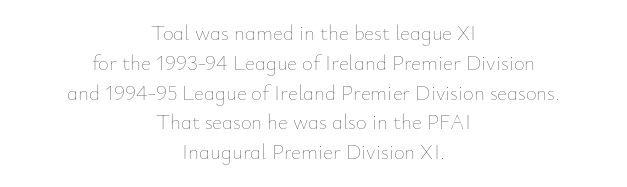
{"italic": "no", "bold": "no", "underline": "no", "align": "center", "line_spacing": "normal", "line_spacing_ratio": 1.42, "letter_spacing": "normal", "letter_spacing_em": 0.0, "glyph_px": 21}
